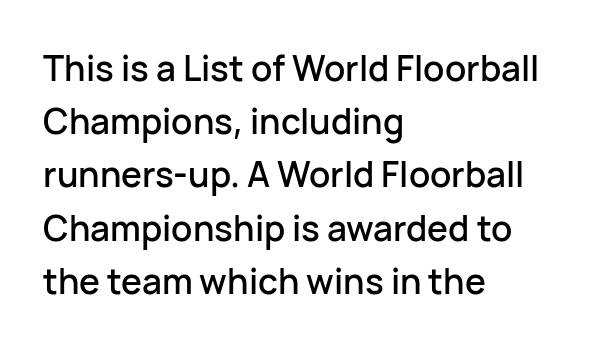
The image shows 35 px sans-serif type, upright; set left-aligned, normal line spacing (1.52x), normal letter spacing, not underlined; low stroke contrast and a medium x-height.
